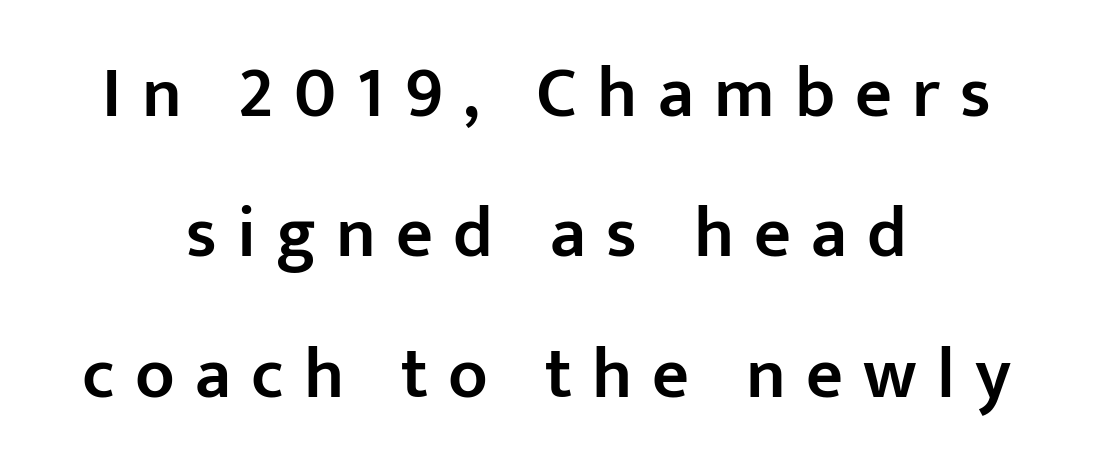
{"serif": "no", "italic": "no", "bold": "semi", "weight": "semibold", "width": "normal", "stroke_contrast": "low", "x_height": "medium", "monospaced": "no", "underline": "no", "align": "center", "line_spacing": "loose", "line_spacing_ratio": 1.95, "letter_spacing": "wide", "letter_spacing_em": 0.28, "glyph_px": 72}
